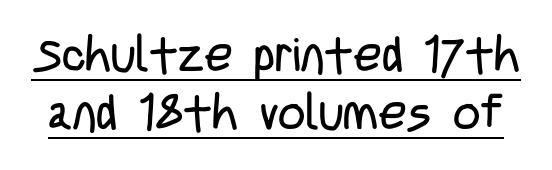
The image shows 48 px regular-weight, condensed sans-serif type, upright; set line spacing 1.21x, normal letter spacing, underlined; low stroke contrast and a large x-height.
